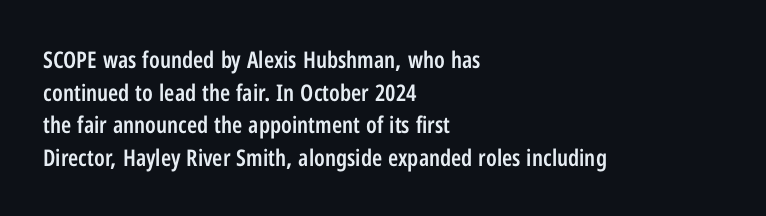
The image shows 23 px text type, upright; set left-aligned, normal line spacing (1.42x), normal letter spacing, not underlined.
